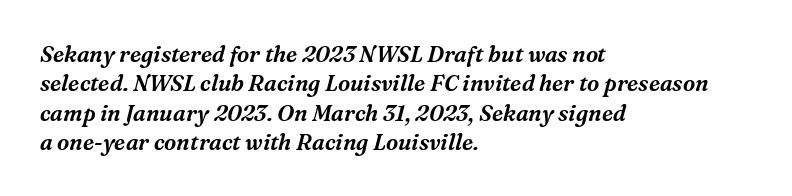
The image shows 22 px text type, italic (leaning right); set left-aligned, normal line spacing (1.33x), normal letter spacing, not underlined.
